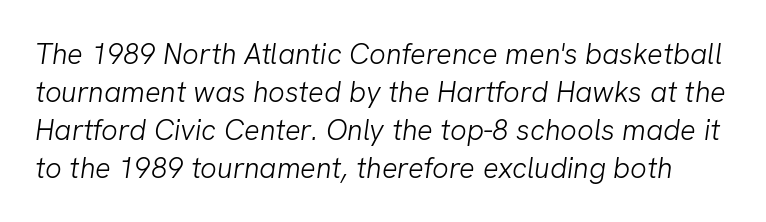
{"serif": "no", "bold": "no", "weight": "light", "width": "normal", "stroke_contrast": "low", "x_height": "medium", "monospaced": "no", "underline": "no", "line_spacing": "normal", "line_spacing_ratio": 1.31, "letter_spacing": "normal", "letter_spacing_em": 0.0, "glyph_px": 29}
